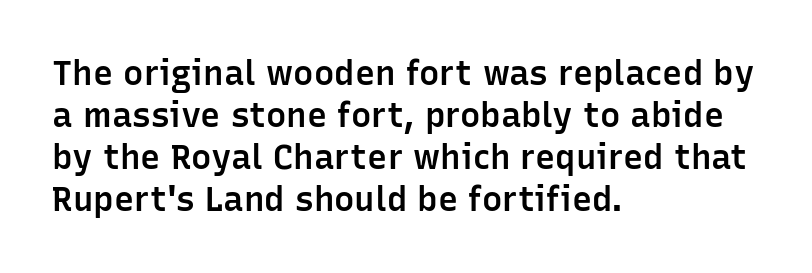
{"serif": "no", "italic": "no", "bold": "semi", "weight": "semibold", "width": "normal", "stroke_contrast": "low", "x_height": "medium", "monospaced": "no", "underline": "no", "align": "left", "line_spacing_ratio": 1.24, "letter_spacing": "normal", "letter_spacing_em": 0.0, "glyph_px": 34}
